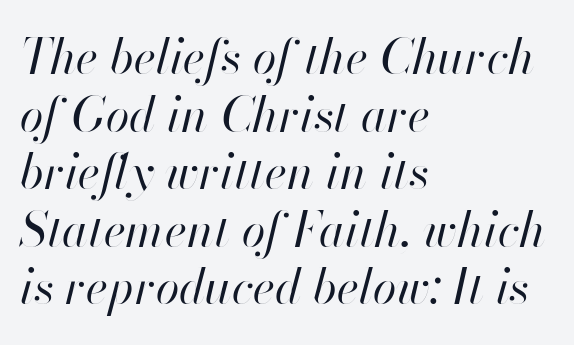
The passage shown is typed in a proportional face where columns would drift. Each row of text sits above clean, open space. A light-to-regular cut is what we see here. Letter spacing: default.
